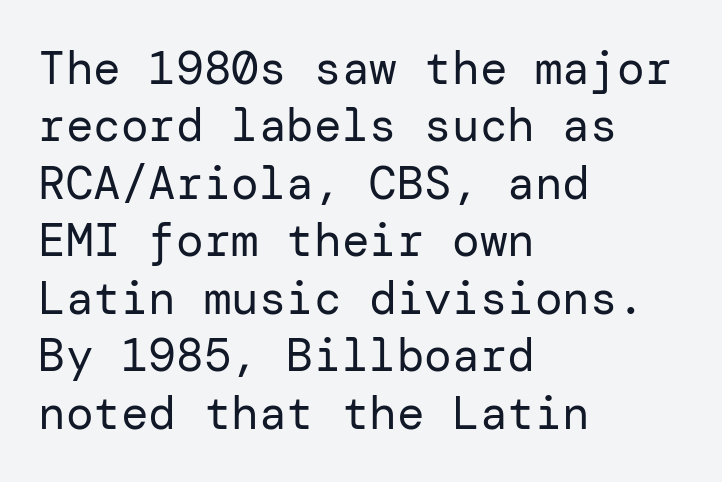
{"serif": "no", "italic": "no", "bold": "no", "weight": "regular", "width": "normal", "stroke_contrast": "low", "x_height": "medium", "underline": "no", "align": "left", "line_spacing": "normal", "line_spacing_ratio": 1.25, "letter_spacing": "normal", "letter_spacing_em": 0.0, "glyph_px": 46}
